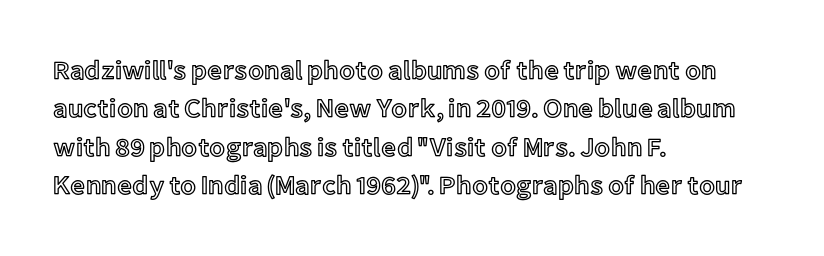
These lines keep a tight, regular rhythm from letter to letter. A student would call this left alignment; a typographer would say flush left, rag right. Descenders are the only things crossing below the line. Evenly set lines give the paragraph a standard silhouette. Ordinary non-slanted type is in use.
